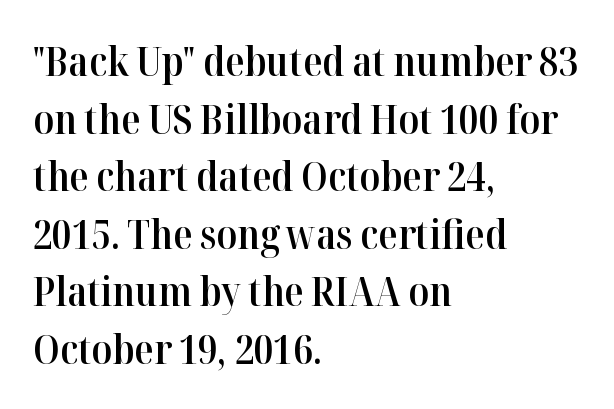
Q: Is the text bold? A: Semi-bold.
Q: Is the text italic (slanted)? A: No, it is upright.
Q: Is the typeface a serif or a sans-serif typeface? A: Serif.
Q: Is the text underlined? A: No.
Q: How is the paragraph aligned? A: Left-aligned.
Q: Is the spacing between letters normal or unusually wide? A: Normal.
Q: Is the spacing between lines tight, normal or loose? A: Normal.
Q: Width (condensed, normal, or wide)? A: Normal.
Q: Stroke contrast? A: High.
Q: x-height? A: Medium.
Q: Monospaced? A: No.
